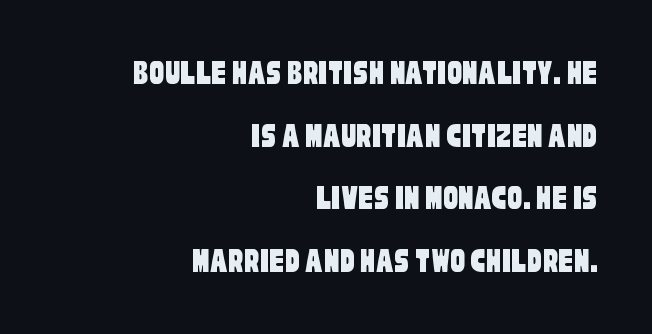
Vertical spacing — default. Tracking here is standard; glyphs follow each other at the usual distance. Note the varied advance widths — an 'i' is clearly narrower than an 'm'. Every row of glyphs terminates at an identical x-position on the right. Examine the stroke ends and you'll find no serifs.
